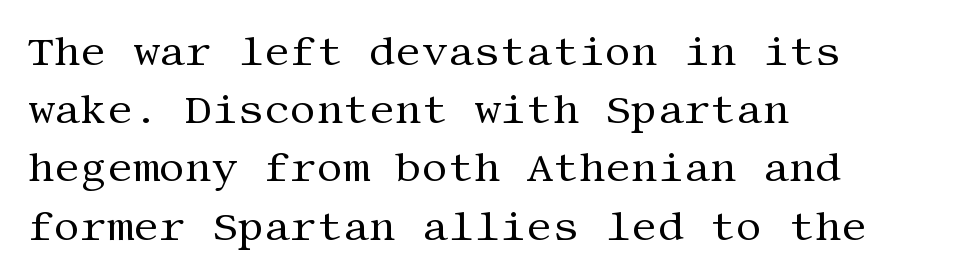
Left-aligned paragraph, ragged on the right. Stroke mass is kept to a normal reading level or below. No word sits above an underline. The rendering keeps characters at their native spacing. Rows of type keep a routine distance in the vertical direction.
